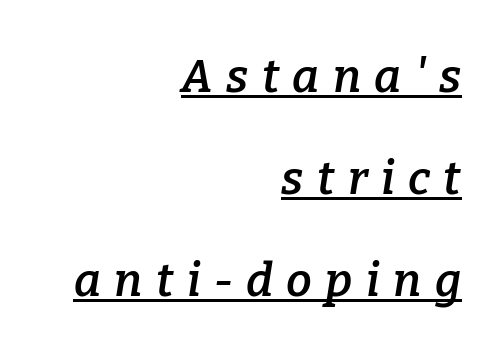
Q: Is the text bold? A: Semi-bold.
Q: Is the text italic (slanted)? A: Yes, it leans right by about 9 degrees.
Q: Is the typeface a serif or a sans-serif typeface? A: Serif.
Q: Is the text underlined? A: Yes.
Q: How is the paragraph aligned? A: Right-aligned.
Q: Is the spacing between letters normal or unusually wide? A: Unusually wide.
Q: Is the spacing between lines tight, normal or loose? A: Loose.
Q: Width (condensed, normal, or wide)? A: Normal.
Q: Stroke contrast? A: Low.
Q: x-height? A: Medium.
Q: Monospaced? A: No.
